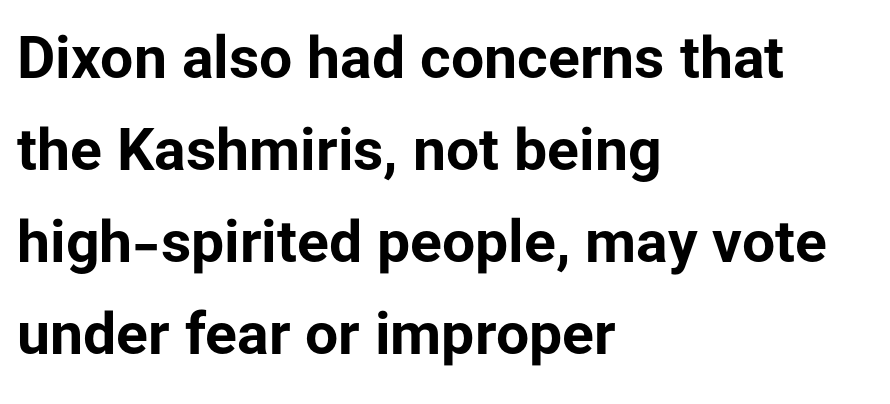
{"serif": "no", "italic": "no", "bold": "yes", "weight": "bold", "width": "normal", "stroke_contrast": "low", "x_height": "medium", "monospaced": "no", "underline": "no", "align": "left", "line_spacing": "normal", "line_spacing_ratio": 1.56, "letter_spacing": "normal", "letter_spacing_em": 0.0, "glyph_px": 59}
